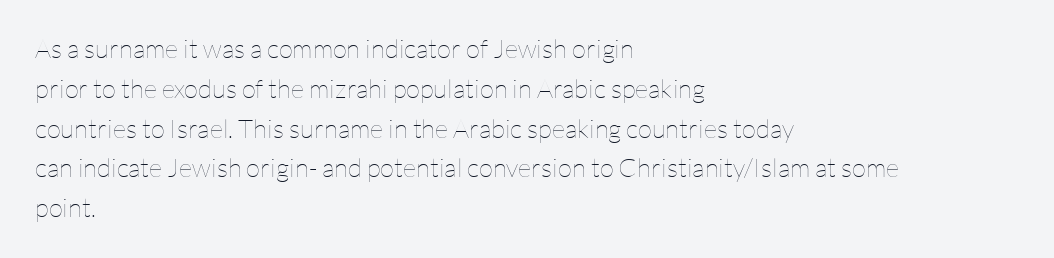
{"italic": "no", "bold": "no", "underline": "no", "align": "left", "line_spacing": "normal", "line_spacing_ratio": 1.53, "letter_spacing": "normal", "letter_spacing_em": 0.0, "glyph_px": 26}
